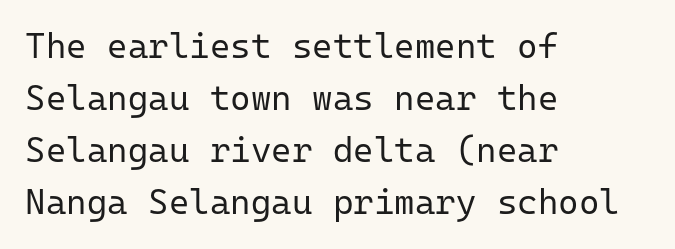
The image shows 35 px regular-weight sans-serif type, upright, monospaced; set left-aligned, normal line spacing (1.49x), normal letter spacing, not underlined; low stroke contrast and a medium x-height.
